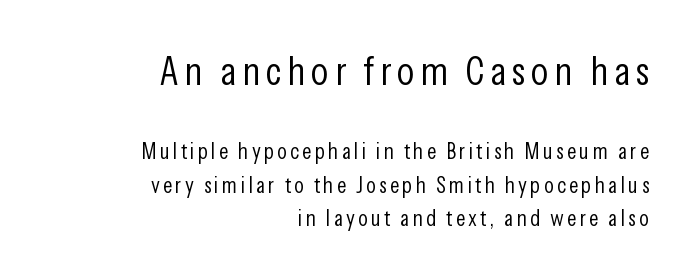
{"serif": "no", "italic": "no", "bold": "no", "weight": "light", "width": "condensed", "stroke_contrast": "low", "x_height": "medium", "monospaced": "no", "underline": "no", "align": "right", "line_spacing": "normal", "line_spacing_ratio": 1.45, "larger_block": "first", "size_ratio": 1.78, "glyph_px": 41}
